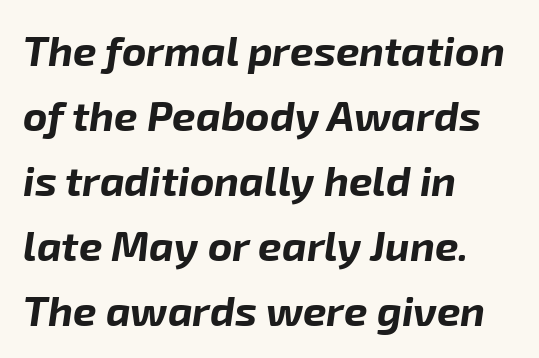
Q: Is the text bold? A: Yes.
Q: Is the text italic (slanted)? A: Yes, it leans right by about 8 degrees.
Q: Is the text underlined? A: No.
Q: How is the paragraph aligned? A: Left-aligned.
Q: Is the spacing between letters normal or unusually wide? A: Normal.
Q: Is the spacing between lines tight, normal or loose? A: Normal.
Q: Width (condensed, normal, or wide)? A: Normal.
Q: Stroke contrast? A: Low.
Q: x-height? A: Medium.
Q: Monospaced? A: No.
